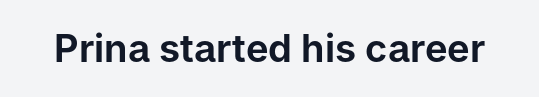
The string is rendered with underlining switched off. Is this a sans? Yes — the strokes have no serifs. Character widths vary here, with narrow letters taking less room than wide ones. Posture: vertical. These lines keep a tight, regular rhythm from letter to letter.
